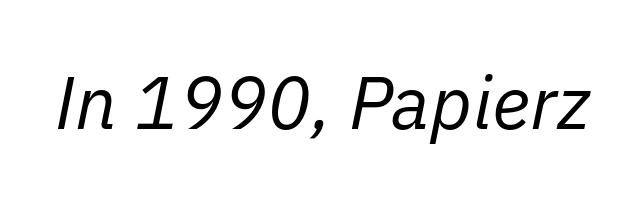
Q: Is the text bold? A: No.
Q: Is the text italic (slanted)? A: Yes, it leans right by about 11 degrees.
Q: Is the text underlined? A: No.
Q: Is the spacing between letters normal or unusually wide? A: Normal.
Q: Width (condensed, normal, or wide)? A: Normal.
Q: Stroke contrast? A: Low.
Q: x-height? A: Medium.
Q: Monospaced? A: No.
